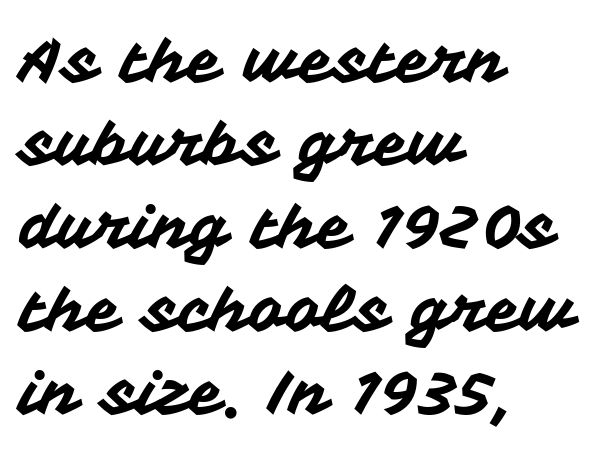
Do the characters align in a grid? No, the font is proportional. Beneath every word, the page is bare. This is sans-serif lettering, the kind often seen on screens and signage.
